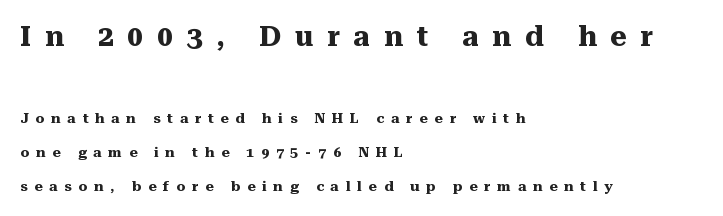
Check the space under the baseline: it is left empty. Here the designer chose a conventional face with non-uniform glyph widths. Display-style spreading of the glyphs; the letterfit is very open. The compositor pushed each line to the left boundary. Do the letters lean? They stand straight.
